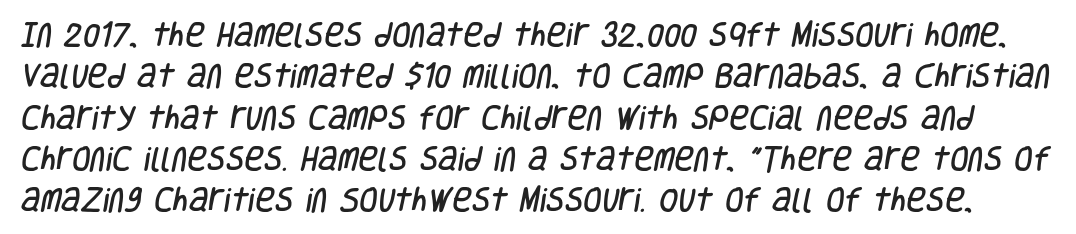
Words float on clear page, feet unadorned. Quick note: interline space is typical. Words appear dense and cohesive because spacing is normal.
